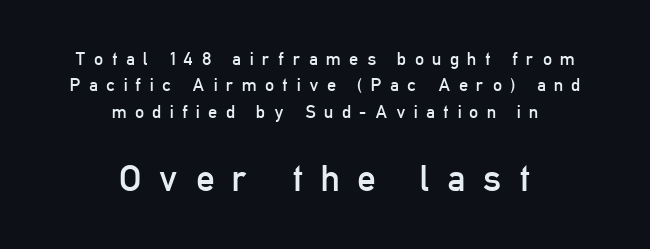
Q: Is the text bold? A: No.
Q: Is the text italic (slanted)? A: No, it is upright.
Q: Is the typeface a serif or a sans-serif typeface? A: Sans-serif.
Q: Is the text underlined? A: No.
Q: How is the paragraph aligned? A: Centered.
Q: Is the spacing between letters normal or unusually wide? A: Unusually wide.
Q: Is the spacing between lines tight, normal or loose? A: Normal.
Q: Which block of text is set in a larger size, the first (top) or the second (bottom)? A: The second (bottom) one.
Q: Width (condensed, normal, or wide)? A: Condensed.
Q: Stroke contrast? A: Low.
Q: x-height? A: Medium.
Q: Monospaced? A: No.
